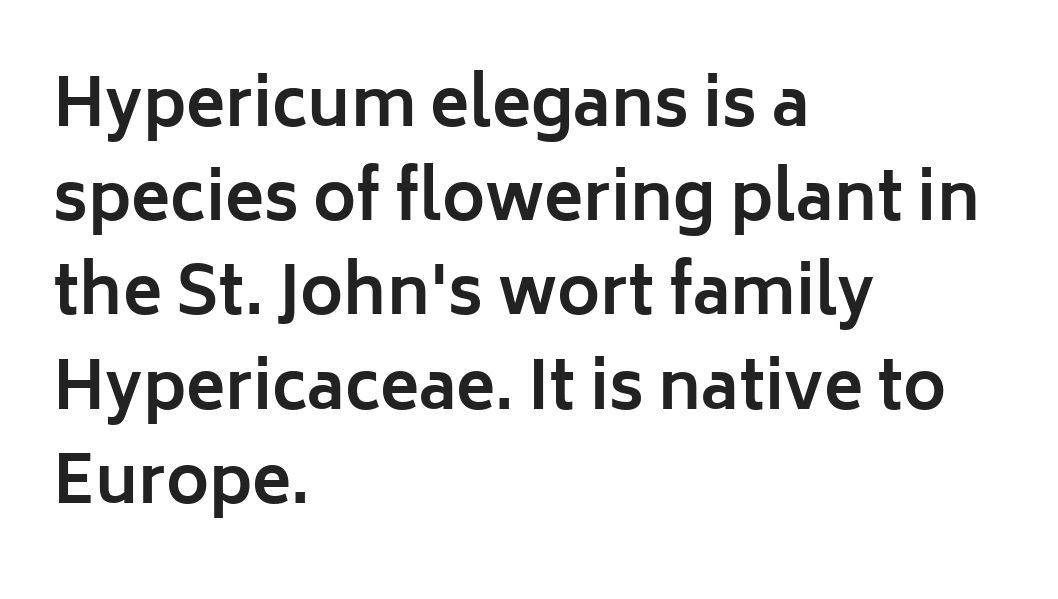
The gap between lines stays unmarked. Do the characters align in a grid? No, the font is proportional. Leading matches the norm, producing a regular column. Note: no serifs on the glyphs. Each line starts at the same left margin while the right side varies. These words are printed bold, with thick strokes throughout.
